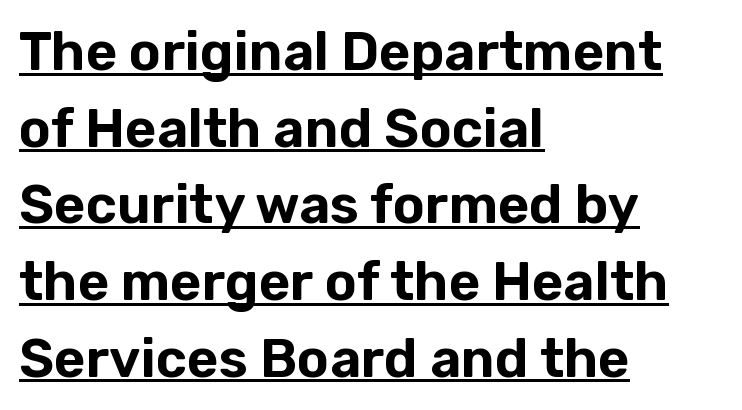
Reading down the block, your eye returns to a fixed left position each line. Proportional: the letters do not fall into vertical columns. Notice how a bar underscores the lettering throughout. Posture: straight, roman, zero tilt.
